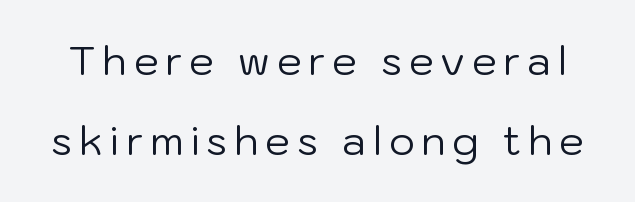
{"serif": "no", "italic": "no", "bold": "no", "weight": "regular", "width": "normal", "stroke_contrast": "low", "x_height": "medium", "monospaced": "no", "underline": "no", "line_spacing": "loose", "line_spacing_ratio": 2.01, "glyph_px": 40}
